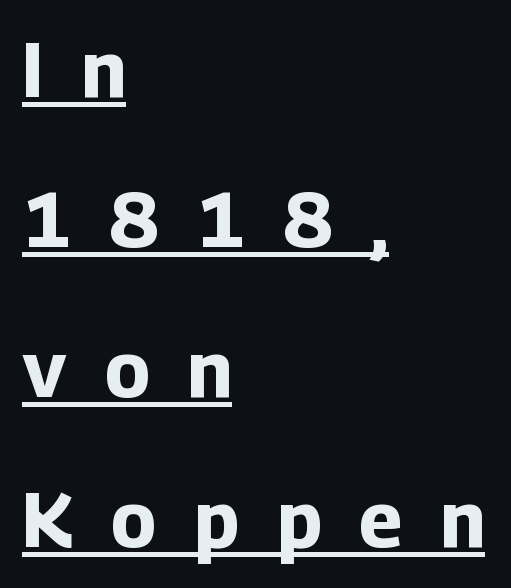
The font family rendered here belongs to the sans-serif group. Ordinary non-slanted type is in use. The compositor pushed each line to the left boundary. The rendering uses the underline text-decoration.
